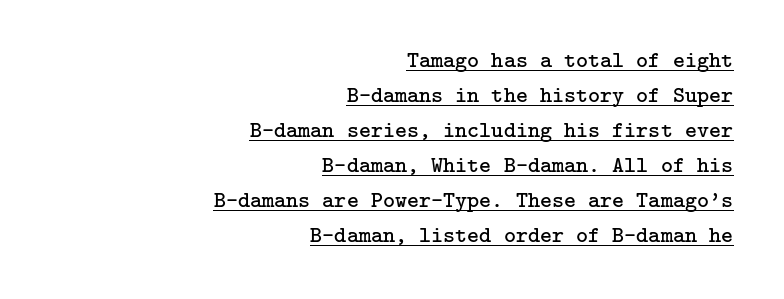
Q: Is the text bold? A: No.
Q: Is the text italic (slanted)? A: No, it is upright.
Q: Is the text underlined? A: Yes.
Q: How is the paragraph aligned? A: Right-aligned.
Q: Is the spacing between letters normal or unusually wide? A: Normal.
Q: Is the spacing between lines tight, normal or loose? A: Normal.
